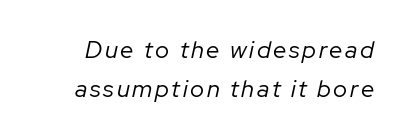
This rendering features lettering with no underline. Notice how descenders clear the ascenders below comfortably — that's standard leading. The cut favours lightness, reaching ordinary text weight at its darkest. The letters are slanted; this is an italic face.
